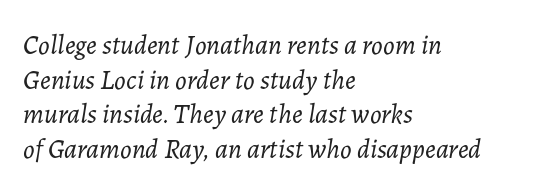
Yep, that's italic — everything's leaning. Does the leading feel generous? No, just average. Is the block centered? No — it sits flush against the left margin. This sample uses plain, unmodified letter spacing. Words float on clear page, feet unadorned. The letterforms sit at book weight or below.
